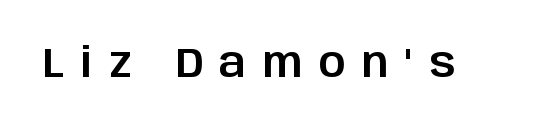
Q: Is the text italic (slanted)? A: No, it is upright.
Q: Is the typeface a serif or a sans-serif typeface? A: Sans-serif.
Q: Is the text underlined? A: No.
Q: Is the spacing between letters normal or unusually wide? A: Unusually wide.
Q: Width (condensed, normal, or wide)? A: Normal.
Q: Stroke contrast? A: Low.
Q: x-height? A: Large.
Q: Monospaced? A: No.
